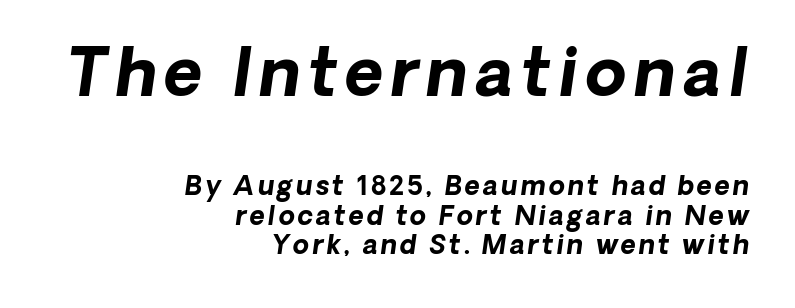
{"italic": "yes", "lean": "right", "slant_degrees": 8, "bold": "yes", "weight": "bold", "width": "normal", "stroke_contrast": "low", "x_height": "medium", "monospaced": "no", "underline": "no", "align": "right", "line_spacing": "tight", "line_spacing_ratio": 1.15, "larger_block": "first", "size_ratio": 2.54, "glyph_px": 66}
